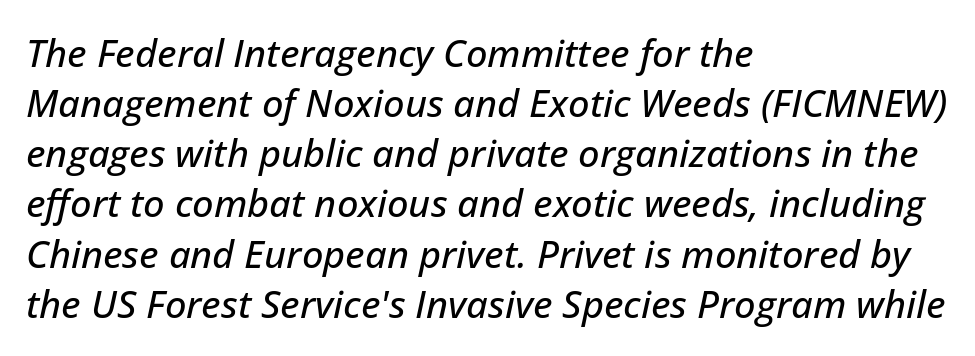
Q: Is the text italic (slanted)? A: Yes, it leans right by about 12 degrees.
Q: Is the text underlined? A: No.
Q: How is the paragraph aligned? A: Left-aligned.
Q: Is the spacing between letters normal or unusually wide? A: Normal.
Q: Is the spacing between lines tight, normal or loose? A: Normal.
Q: Width (condensed, normal, or wide)? A: Normal.
Q: Stroke contrast? A: Low.
Q: x-height? A: Medium.
Q: Monospaced? A: No.
